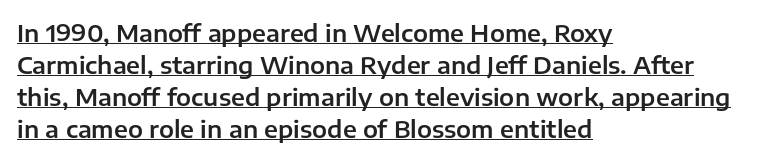
Q: Is the text italic (slanted)? A: No, it is upright.
Q: Is the text underlined? A: Yes.
Q: How is the paragraph aligned? A: Left-aligned.
Q: Is the spacing between letters normal or unusually wide? A: Normal.
Q: Is the spacing between lines tight, normal or loose? A: Normal.
